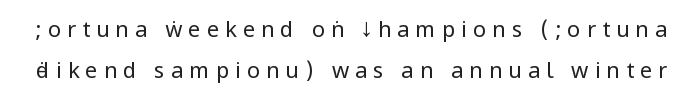
Q: Is the text bold? A: No.
Q: Is the text italic (slanted)? A: No, it is upright.
Q: Is the text underlined? A: No.
Q: Is the spacing between letters normal or unusually wide? A: Unusually wide.
